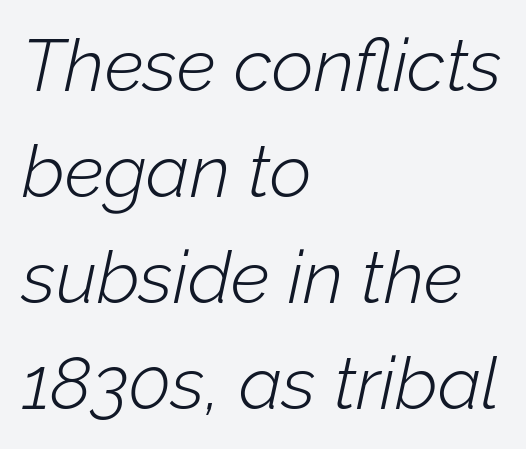
Interline gaps are of average width in this sample. The face used here has a pronounced slope to its letters. The passage shown has conventional tracking throughout. Each letter keeps its own natural width here, so spacing adapts to shape. Each line starts at the same left margin while the right side varies.
